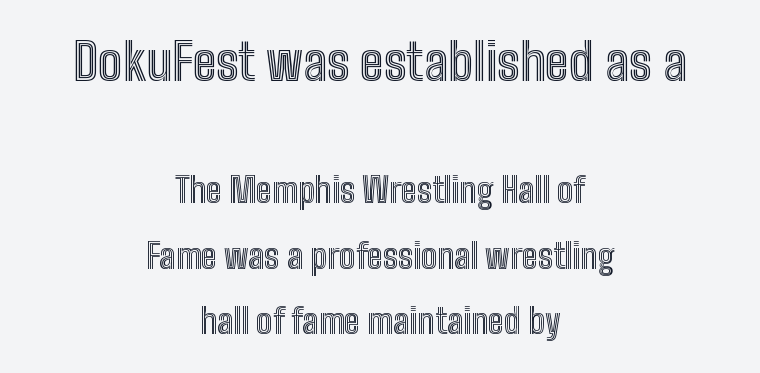
Q: Is the text italic (slanted)? A: No, it is upright.
Q: Is the text underlined? A: No.
Q: How is the paragraph aligned? A: Centered.
Q: Is the spacing between letters normal or unusually wide? A: Normal.
Q: Is the spacing between lines tight, normal or loose? A: Loose.
Q: Which block of text is set in a larger size, the first (top) or the second (bottom)? A: The first (top) one.
Q: Width (condensed, normal, or wide)? A: Condensed.
Q: x-height? A: Medium.
Q: Monospaced? A: No.
